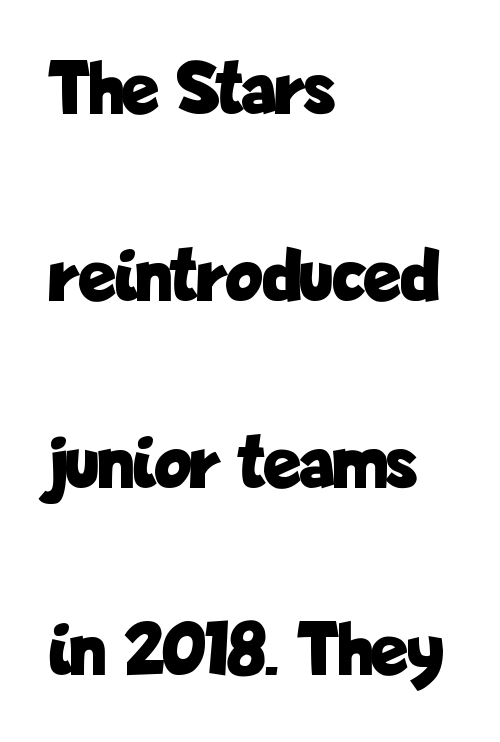
Short note: letters normally spaced. The letters stand straight up with perfectly vertical stems. Proportional: the letters do not fall into vertical columns. Observe the absence of serifs on each vertical stroke in this sample. The paragraph shown leans on its left margin.
